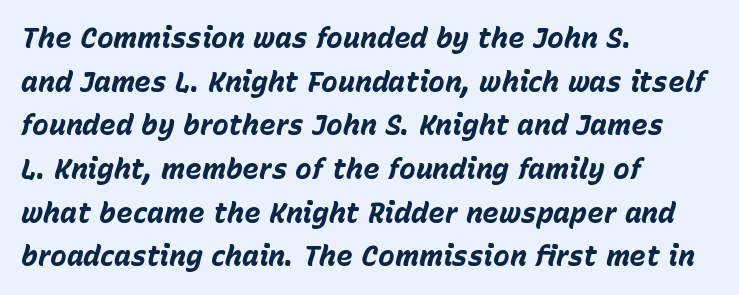
Slant detected: the letters are inclined. The baseline area is clear. The vertical gap from one line to the next is medium. These lines stack with their left ends in a neat column. A typesetter would call this proportional, since set widths differ per character.
